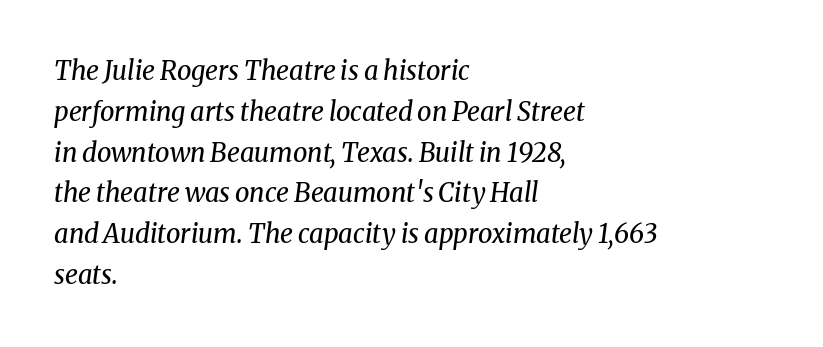
The image shows 26 px text type, italic (leaning right); set left-aligned, normal line spacing (1.57x), normal letter spacing, not underlined.
